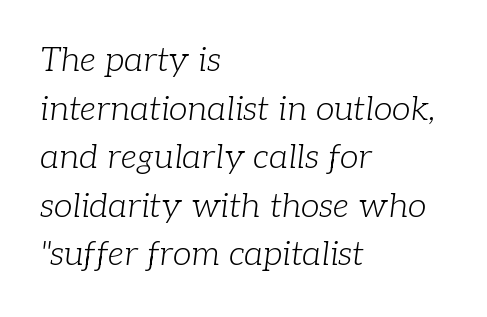
Q: Is the text bold? A: No.
Q: Is the text italic (slanted)? A: Yes, it leans right by about 7 degrees.
Q: Is the typeface a serif or a sans-serif typeface? A: Serif.
Q: Is the text underlined? A: No.
Q: How is the paragraph aligned? A: Left-aligned.
Q: Is the spacing between letters normal or unusually wide? A: Normal.
Q: Is the spacing between lines tight, normal or loose? A: Normal.
Q: Width (condensed, normal, or wide)? A: Normal.
Q: Stroke contrast? A: Low.
Q: x-height? A: Medium.
Q: Monospaced? A: No.
